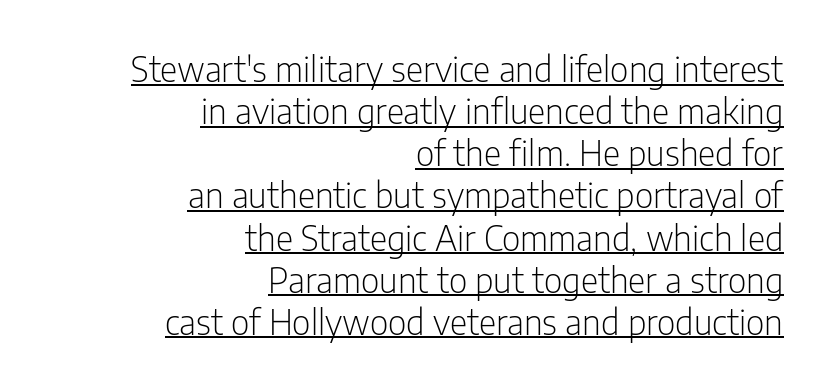
Q: Is the text bold? A: No.
Q: Is the text italic (slanted)? A: No, it is upright.
Q: Is the typeface a serif or a sans-serif typeface? A: Sans-serif.
Q: Is the text underlined? A: Yes.
Q: How is the paragraph aligned? A: Right-aligned.
Q: Is the spacing between letters normal or unusually wide? A: Normal.
Q: Width (condensed, normal, or wide)? A: Condensed.
Q: Stroke contrast? A: Low.
Q: x-height? A: Medium.
Q: Monospaced? A: No.
